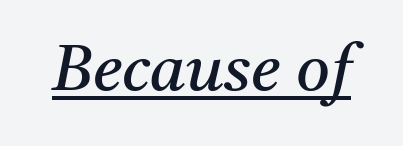
{"serif": "yes", "italic": "yes", "lean": "right", "slant_degrees": 11, "bold": "no", "weight": "regular", "width": "normal", "stroke_contrast": "medium", "x_height": "medium", "monospaced": "no", "underline": "yes", "letter_spacing": "normal", "letter_spacing_em": 0.0, "glyph_px": 65}
